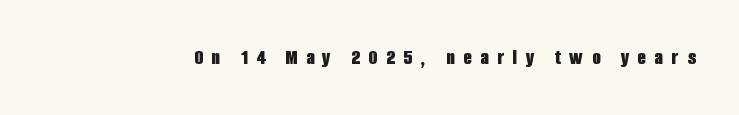
{"italic": "no", "bold": "yes", "underline": "no", "letter_spacing": "wide", "letter_spacing_em": 0.39, "glyph_px": 22}
